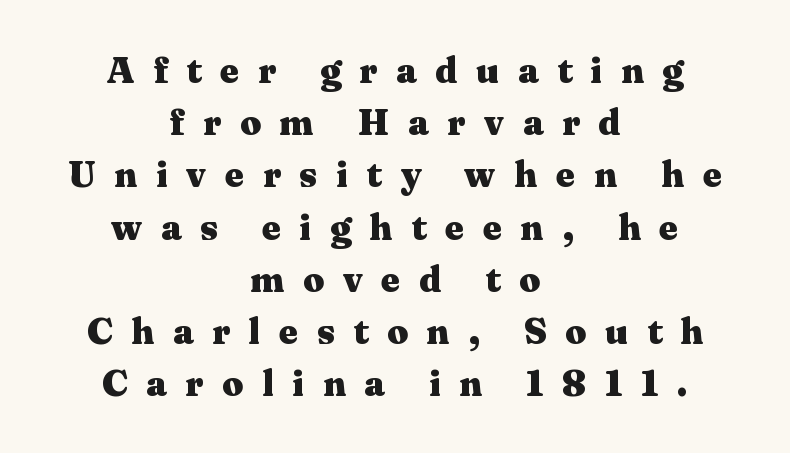
{"serif": "yes", "italic": "no", "bold": "yes", "weight": "heavy", "width": "wide", "stroke_contrast": "medium", "x_height": "medium", "monospaced": "no", "underline": "no", "align": "center", "line_spacing": "normal", "line_spacing_ratio": 1.41, "letter_spacing": "wide", "letter_spacing_em": 0.5, "glyph_px": 37}
